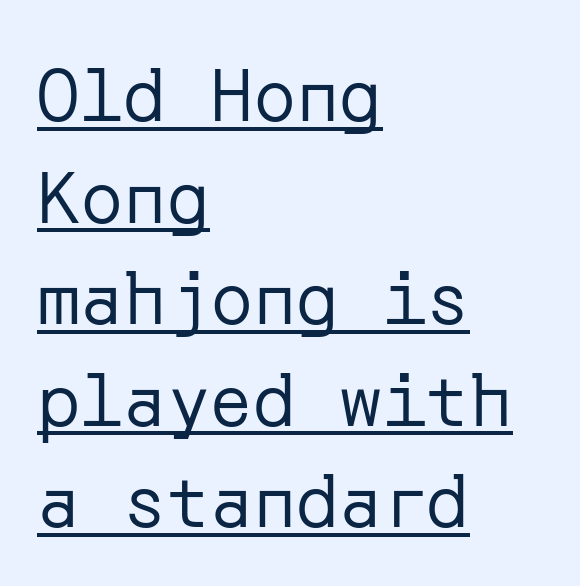
The letters carry no serifs — their stems end cleanly without finishing strokes. Tracking here is standard; glyphs follow each other at the usual distance. The specimen includes a rule beneath the text block's lines. It's the straight-up-and-down kind of type. Whoever set this chose a conventional vertical rhythm.
